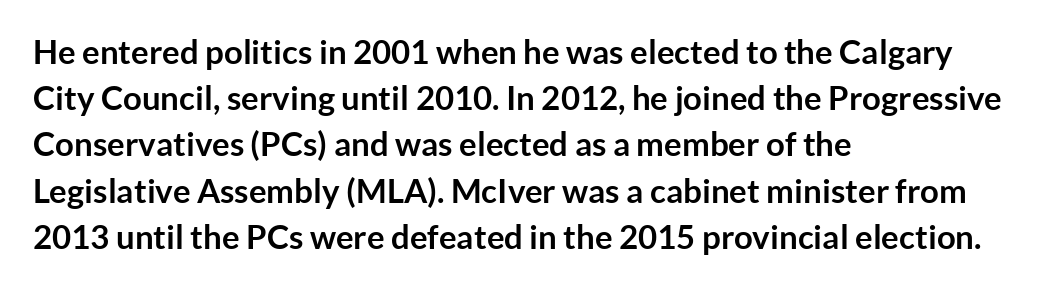
The font is running at its bold setting. If you measured baseline to baseline, you'd find a middling distance. A sans-serif font was chosen for this passage. You could not count columns in this text — the font is proportionally spaced. The lines in this sample share a left origin and differ only in where they stop. Characters follow at the spacing the type designer built in.
